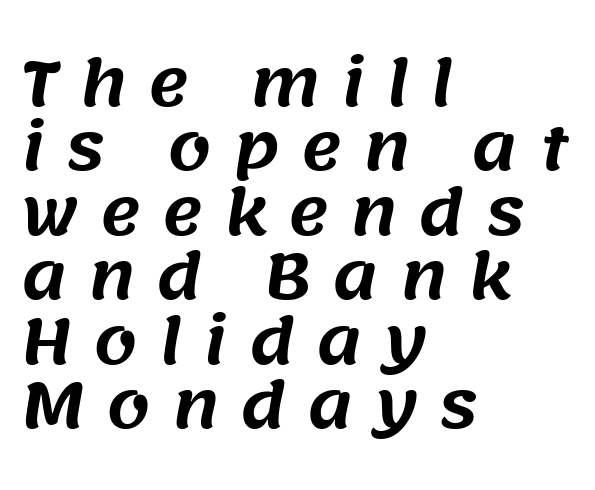
Words float on clear page, feet unadorned. Caption: multi-line text, flush left, ragged right. Type style note: lacks serifs. Here the designer chose a conventional face with non-uniform glyph widths. The leading is snug, giving the passage a crowded texture.
